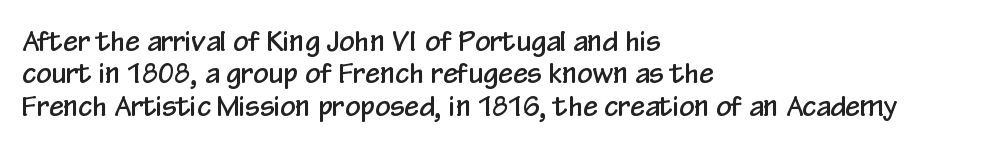
{"italic": "no", "underline": "no", "align": "left", "line_spacing_ratio": 1.2, "letter_spacing": "normal", "letter_spacing_em": 0.0, "glyph_px": 27}
